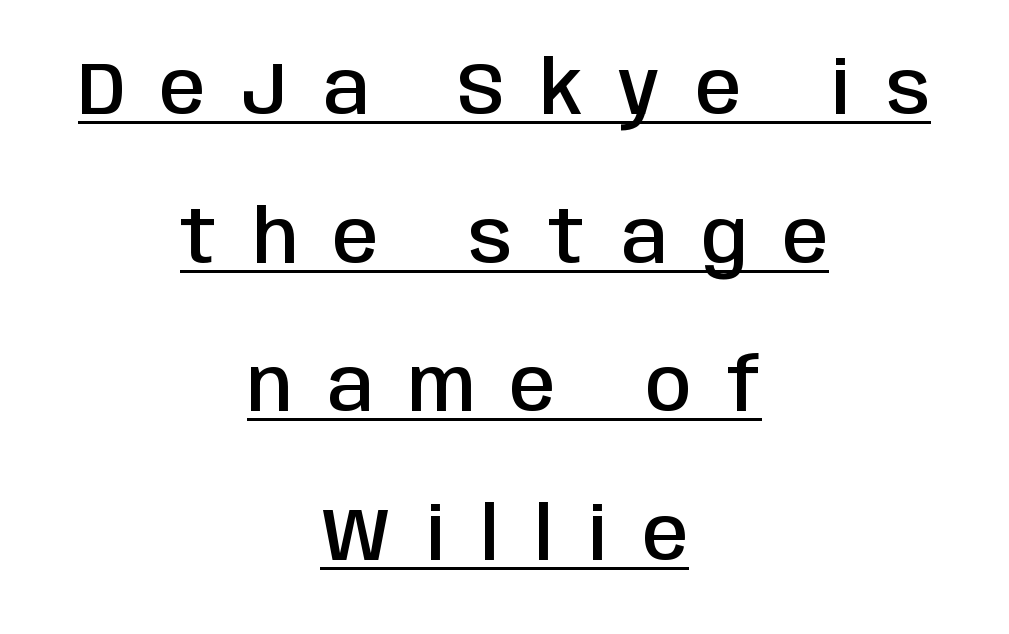
Q: Is the text bold? A: Semi-bold.
Q: Is the text italic (slanted)? A: No, it is upright.
Q: Is the typeface a serif or a sans-serif typeface? A: Sans-serif.
Q: Is the text underlined? A: Yes.
Q: How is the paragraph aligned? A: Centered.
Q: Is the spacing between letters normal or unusually wide? A: Unusually wide.
Q: Is the spacing between lines tight, normal or loose? A: Loose.
Q: Width (condensed, normal, or wide)? A: Condensed.
Q: Stroke contrast? A: Low.
Q: x-height? A: Large.
Q: Monospaced? A: No.
